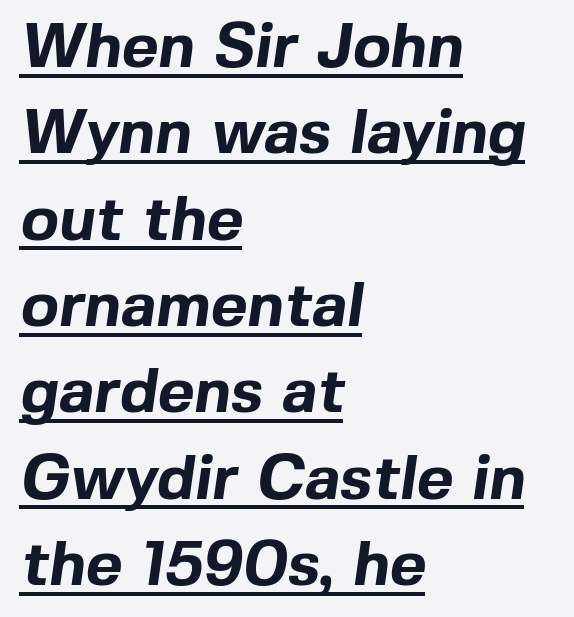
Q: Is the text bold? A: Yes.
Q: Is the typeface a serif or a sans-serif typeface? A: Sans-serif.
Q: Is the text underlined? A: Yes.
Q: How is the paragraph aligned? A: Left-aligned.
Q: Is the spacing between letters normal or unusually wide? A: Normal.
Q: Is the spacing between lines tight, normal or loose? A: Normal.
Q: Width (condensed, normal, or wide)? A: Normal.
Q: x-height? A: Medium.
Q: Monospaced? A: No.
